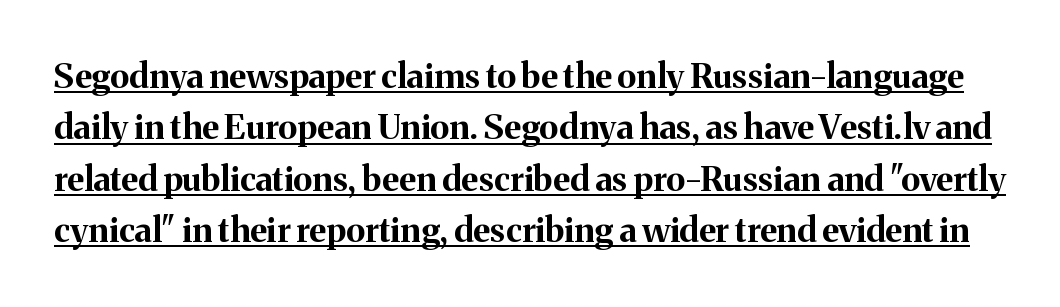
Q: Is the text bold? A: Yes.
Q: Is the text italic (slanted)? A: No, it is upright.
Q: Is the typeface a serif or a sans-serif typeface? A: Serif.
Q: Is the text underlined? A: Yes.
Q: Is the spacing between letters normal or unusually wide? A: Normal.
Q: Is the spacing between lines tight, normal or loose? A: Normal.
Q: Width (condensed, normal, or wide)? A: Normal.
Q: Stroke contrast? A: Medium.
Q: x-height? A: Medium.
Q: Monospaced? A: No.
